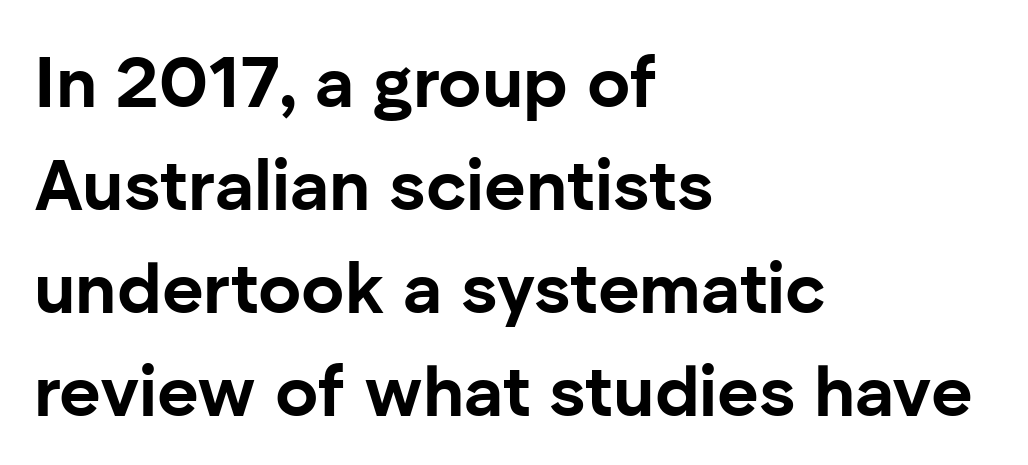
The type family on display is of the sans-serif kind. Think of a printed novel: that variable character pitch is what you see here. The gaps between neighbouring characters are ordinary and unremarkable. Style check: upright. Honestly, the row spacing looks completely unremarkable. Set as a true bold cut, around the 700 mark.
